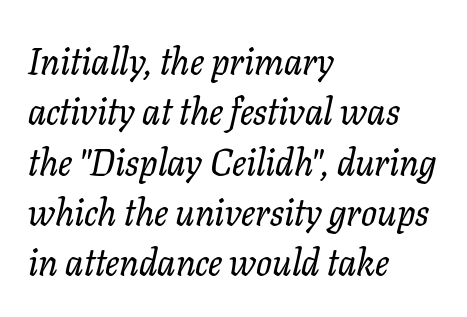
Q: Is the text italic (slanted)? A: Yes, it leans right by about 11 degrees.
Q: Is the typeface a serif or a sans-serif typeface? A: Serif.
Q: Is the text underlined? A: No.
Q: How is the paragraph aligned? A: Left-aligned.
Q: Is the spacing between letters normal or unusually wide? A: Normal.
Q: Is the spacing between lines tight, normal or loose? A: Normal.
Q: Width (condensed, normal, or wide)? A: Normal.
Q: Stroke contrast? A: Low.
Q: x-height? A: Medium.
Q: Monospaced? A: No.
